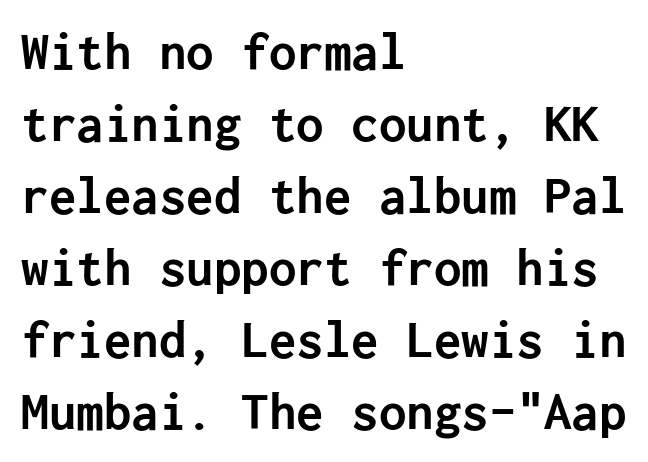
{"serif": "no", "italic": "no", "bold": "yes", "weight": "semibold", "width": "normal", "stroke_contrast": "low", "x_height": "medium", "underline": "no", "align": "left", "line_spacing": "normal", "line_spacing_ratio": 1.31, "letter_spacing": "normal", "letter_spacing_em": 0.0, "glyph_px": 55}
